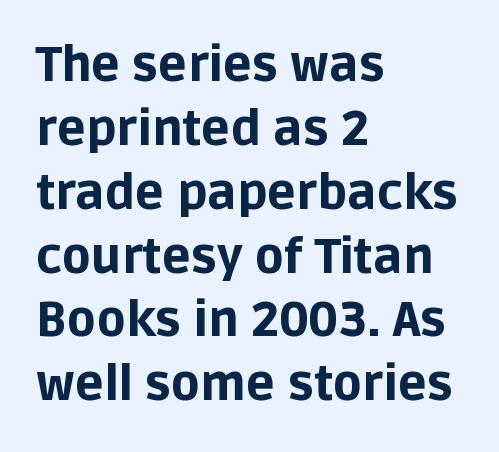
{"serif": "no", "italic": "no", "bold": "yes", "weight": "bold", "width": "normal", "stroke_contrast": "low", "x_height": "large", "monospaced": "no", "underline": "no", "align": "left", "line_spacing": "normal", "line_spacing_ratio": 1.33, "letter_spacing": "normal", "letter_spacing_em": 0.0, "glyph_px": 48}
